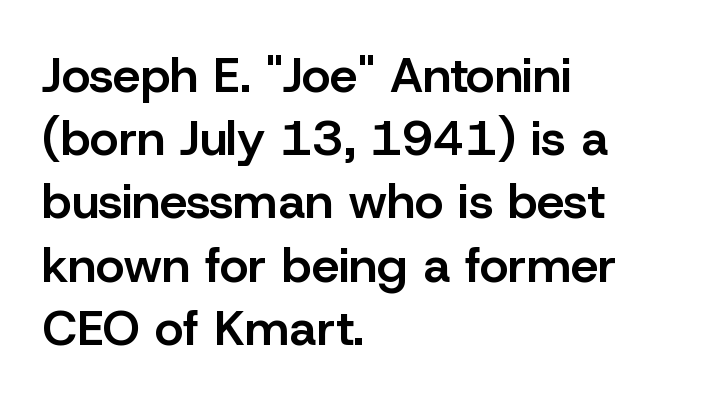
Q: Is the text bold? A: Semi-bold.
Q: Is the text italic (slanted)? A: No, it is upright.
Q: Is the typeface a serif or a sans-serif typeface? A: Sans-serif.
Q: Is the text underlined? A: No.
Q: How is the paragraph aligned? A: Left-aligned.
Q: Is the spacing between letters normal or unusually wide? A: Normal.
Q: Is the spacing between lines tight, normal or loose? A: Normal.
Q: Width (condensed, normal, or wide)? A: Normal.
Q: Stroke contrast? A: Low.
Q: x-height? A: Medium.
Q: Monospaced? A: No.
